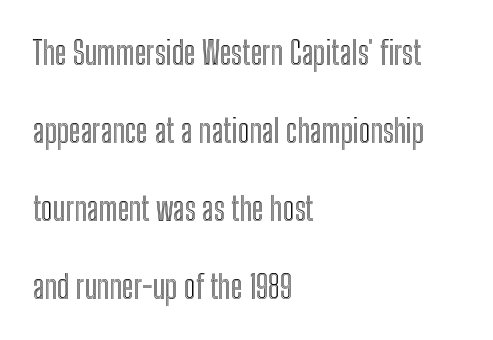
Q: Is the text italic (slanted)? A: No, it is upright.
Q: Is the text underlined? A: No.
Q: How is the paragraph aligned? A: Left-aligned.
Q: Is the spacing between letters normal or unusually wide? A: Normal.
Q: Is the spacing between lines tight, normal or loose? A: Loose.
Q: Width (condensed, normal, or wide)? A: Condensed.
Q: x-height? A: Medium.
Q: Monospaced? A: No.
